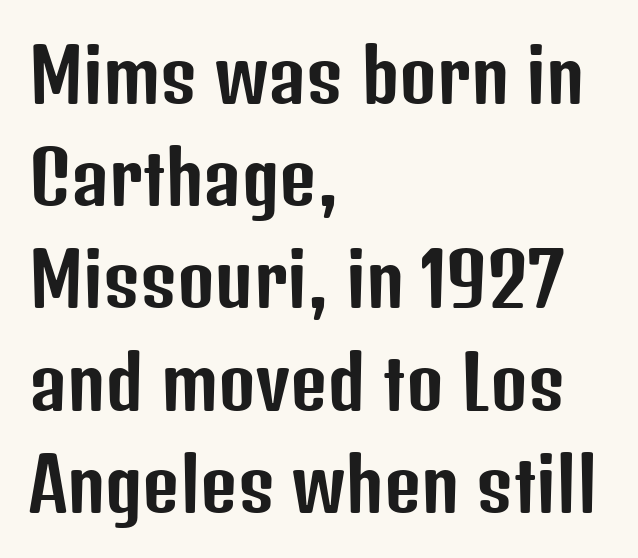
Q: Is the text italic (slanted)? A: No, it is upright.
Q: Is the typeface a serif or a sans-serif typeface? A: Sans-serif.
Q: Is the text underlined? A: No.
Q: How is the paragraph aligned? A: Left-aligned.
Q: Is the spacing between letters normal or unusually wide? A: Normal.
Q: Is the spacing between lines tight, normal or loose? A: Normal.
Q: Width (condensed, normal, or wide)? A: Condensed.
Q: Stroke contrast? A: Low.
Q: x-height? A: Medium.
Q: Monospaced? A: No.
